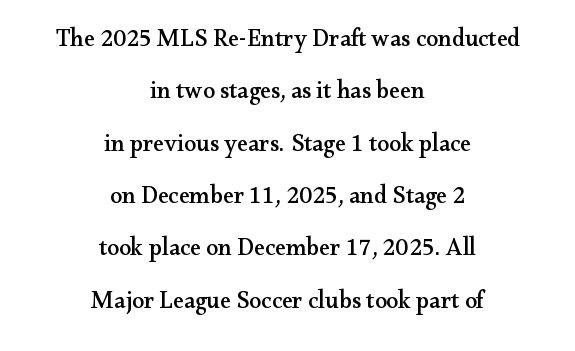
No italicization has been applied; the sample stays upright. These lines stack symmetrically, like a column narrowing and widening about its center. The type is set solid horizontally, with unmodified tracking. Only glyphs here, with clear space below each row. Horizontal bands of white between lines are thick stripes.
